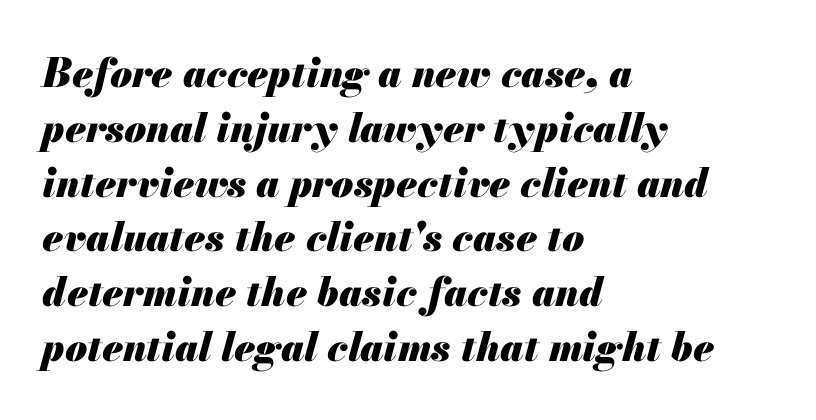
{"italic": "yes", "lean": "right", "slant_degrees": 13, "bold": "yes", "weight": "heavy", "width": "normal", "stroke_contrast": "medium", "x_height": "small", "monospaced": "no", "underline": "no", "align": "left", "line_spacing": "normal", "line_spacing_ratio": 1.37, "letter_spacing": "normal", "letter_spacing_em": 0.0, "glyph_px": 40}
